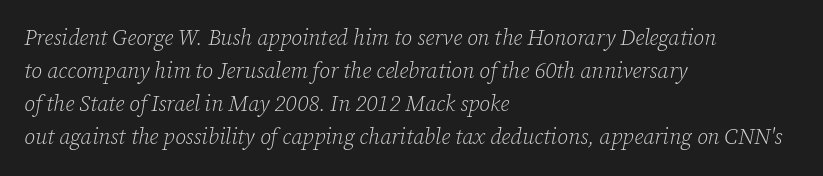
{"italic": "yes", "lean": "right", "slant_degrees": 12, "bold": "no", "underline": "no", "align": "left", "line_spacing": "normal", "line_spacing_ratio": 1.5, "letter_spacing": "normal", "letter_spacing_em": 0.0, "glyph_px": 22}
